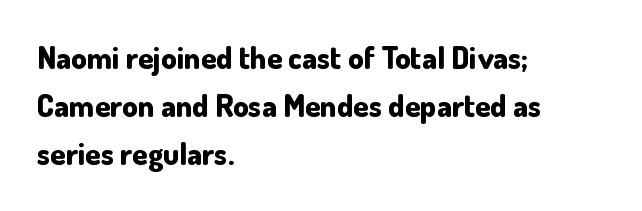
{"serif": "no", "italic": "no", "bold": "yes", "weight": "bold", "width": "normal", "stroke_contrast": "low", "x_height": "small", "monospaced": "no", "underline": "no", "align": "left", "line_spacing": "normal", "line_spacing_ratio": 1.55, "letter_spacing": "normal", "letter_spacing_em": 0.0, "glyph_px": 31}
